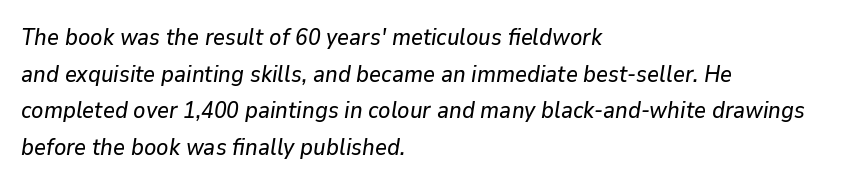
The image shows 23 px text type, italic (leaning right); set left-aligned, normal line spacing (1.59x), normal letter spacing, not underlined.
